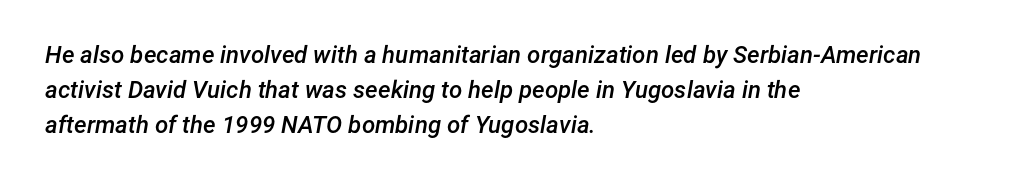
{"italic": "yes", "lean": "right", "slant_degrees": 12, "bold": "semi", "underline": "no", "align": "left", "line_spacing": "normal", "line_spacing_ratio": 1.46, "letter_spacing": "normal", "letter_spacing_em": 0.0, "glyph_px": 24}
